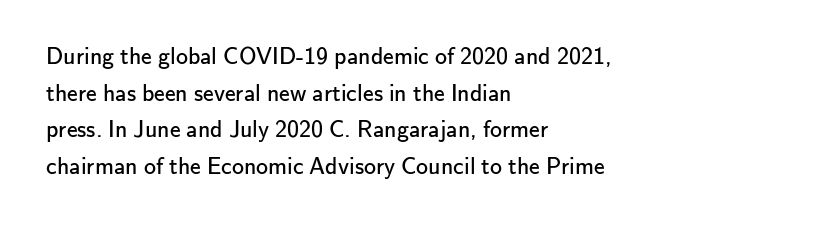
The image shows 24 px text type, upright; set left-aligned, normal line spacing (1.53x), normal letter spacing, not underlined.
